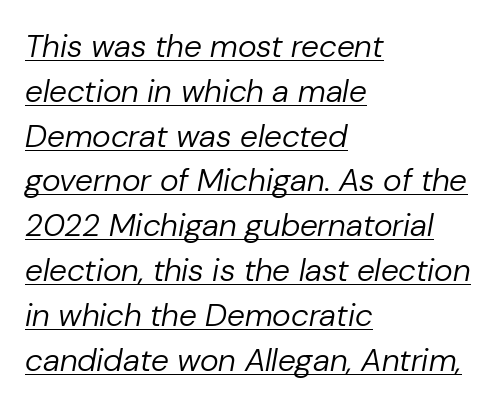
{"italic": "yes", "lean": "right", "slant_degrees": 10, "bold": "no", "weight": "regular", "width": "normal", "stroke_contrast": "low", "x_height": "medium", "monospaced": "no", "underline": "yes", "align": "left", "line_spacing": "normal", "line_spacing_ratio": 1.4, "letter_spacing": "normal", "letter_spacing_em": 0.0, "glyph_px": 32}
